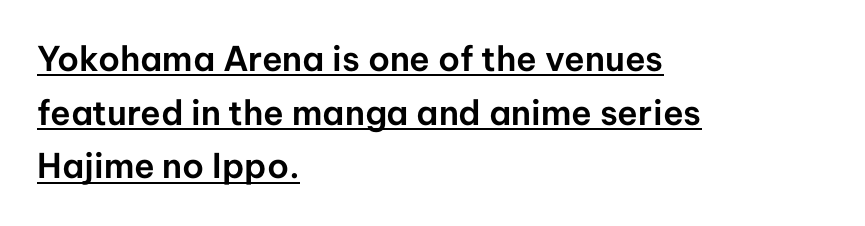
Q: Is the text italic (slanted)? A: No, it is upright.
Q: Is the typeface a serif or a sans-serif typeface? A: Sans-serif.
Q: Is the text underlined? A: Yes.
Q: How is the paragraph aligned? A: Left-aligned.
Q: Is the spacing between letters normal or unusually wide? A: Normal.
Q: Is the spacing between lines tight, normal or loose? A: Normal.
Q: Width (condensed, normal, or wide)? A: Normal.
Q: Stroke contrast? A: Low.
Q: x-height? A: Medium.
Q: Monospaced? A: No.
